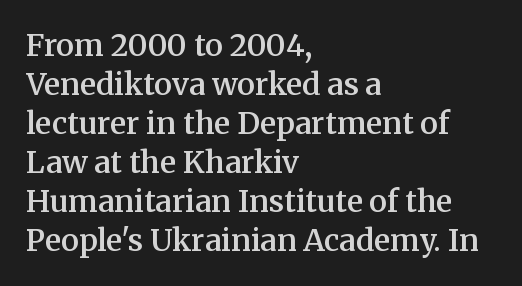
Q: Is the text bold? A: Semi-bold.
Q: Is the text italic (slanted)? A: No, it is upright.
Q: Is the typeface a serif or a sans-serif typeface? A: Serif.
Q: Is the text underlined? A: No.
Q: How is the paragraph aligned? A: Left-aligned.
Q: Is the spacing between letters normal or unusually wide? A: Normal.
Q: Is the spacing between lines tight, normal or loose? A: Normal.
Q: Width (condensed, normal, or wide)? A: Normal.
Q: Stroke contrast? A: Medium.
Q: x-height? A: Medium.
Q: Monospaced? A: No.
